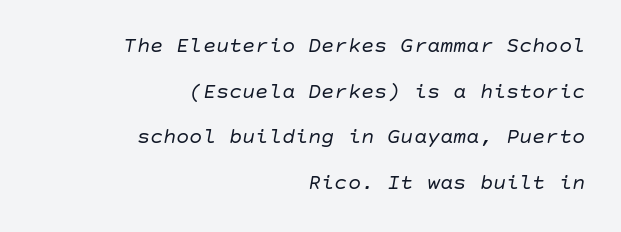
Unmarked baselines from the first word to the last. You could fit nearly another row in the gap between these rows. Does extra space separate the letters? No, they use regular spacing. Compared with ordinary roman type, these characters are visibly tilted. Weight: not bold — regular or lighter. Every row of glyphs terminates at an identical x-position on the right.
